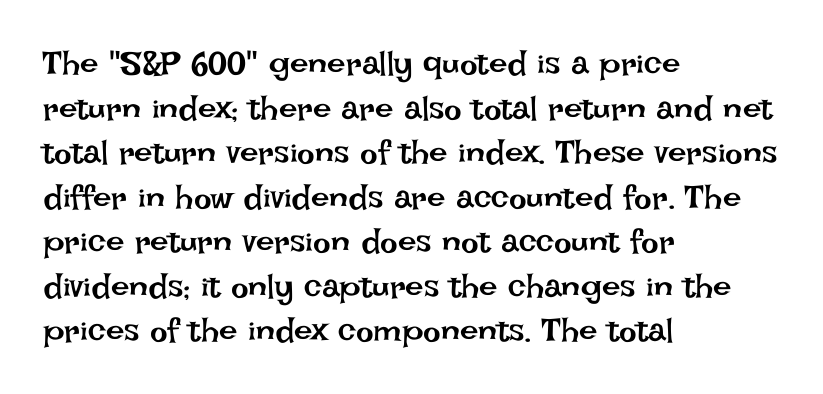
Line beginnings align vertically; line endings do not. Character widths vary here, with narrow letters taking less room than wide ones. Students, note that the glyphs here touch the page at normal intervals. The vertical gap from one line to the next is medium.
